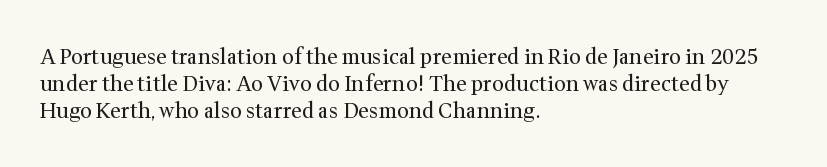
The passage shown is not underscored anywhere. Summary of vertical rhythm: regular, with standard interline spacing. The rag falls on the right side of this text block. Notice how the stems are strictly vertical — no italics here. Vertical stems look standard width or narrower in stroke.
